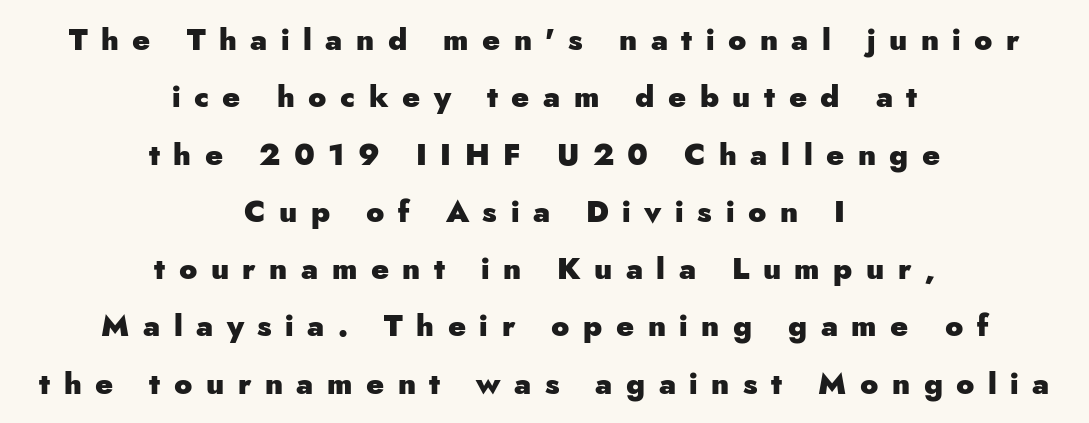
The image shows 30 px heavy sans-serif type, upright; set centered, loose line spacing (1.91x), unusually wide letter spacing (+0.45 em), not underlined; low stroke contrast and a small x-height.
